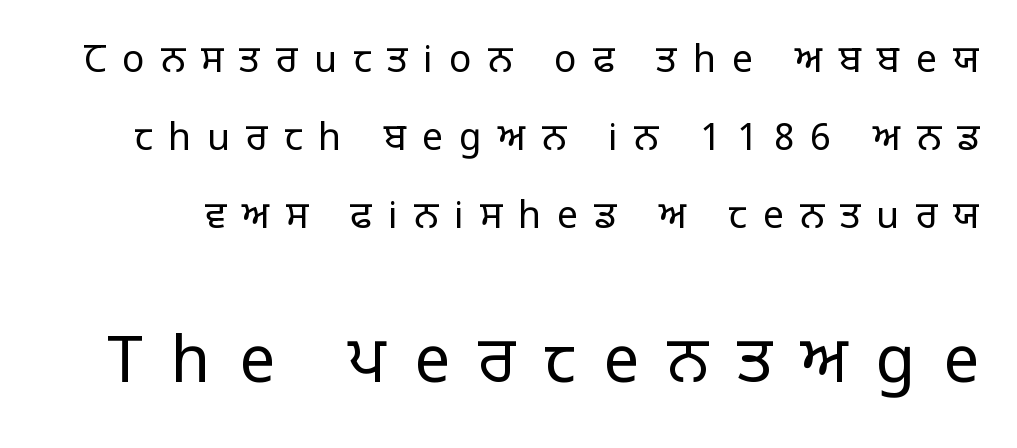
The image shows 64 px regular-weight sans-serif type, upright; set loose line spacing (2.11x), unusually wide letter spacing (+0.44 em), not underlined; the second (bottom) block is 1.73x larger; low stroke contrast and a large x-height.
